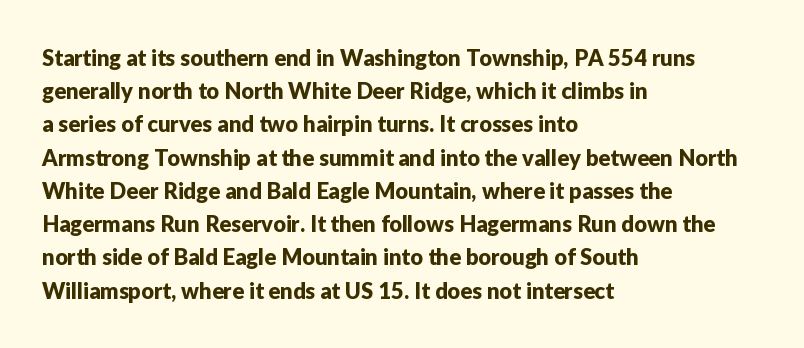
{"italic": "no", "underline": "no", "align": "left", "line_spacing": "normal", "line_spacing_ratio": 1.51, "letter_spacing": "normal", "letter_spacing_em": 0.0, "glyph_px": 22}
